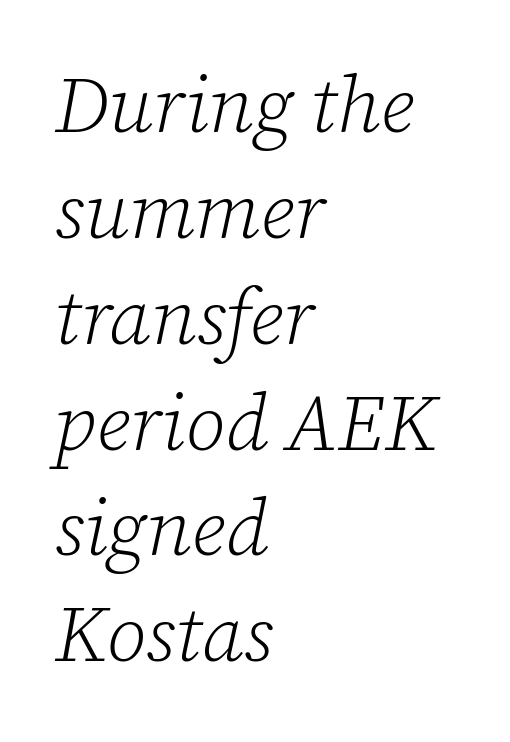
Q: Is the text bold? A: No.
Q: Is the text italic (slanted)? A: Yes, it leans right by about 12 degrees.
Q: Is the typeface a serif or a sans-serif typeface? A: Serif.
Q: Is the text underlined? A: No.
Q: How is the paragraph aligned? A: Left-aligned.
Q: Is the spacing between letters normal or unusually wide? A: Normal.
Q: Is the spacing between lines tight, normal or loose? A: Normal.
Q: Width (condensed, normal, or wide)? A: Normal.
Q: Stroke contrast? A: Low.
Q: x-height? A: Medium.
Q: Monospaced? A: No.
